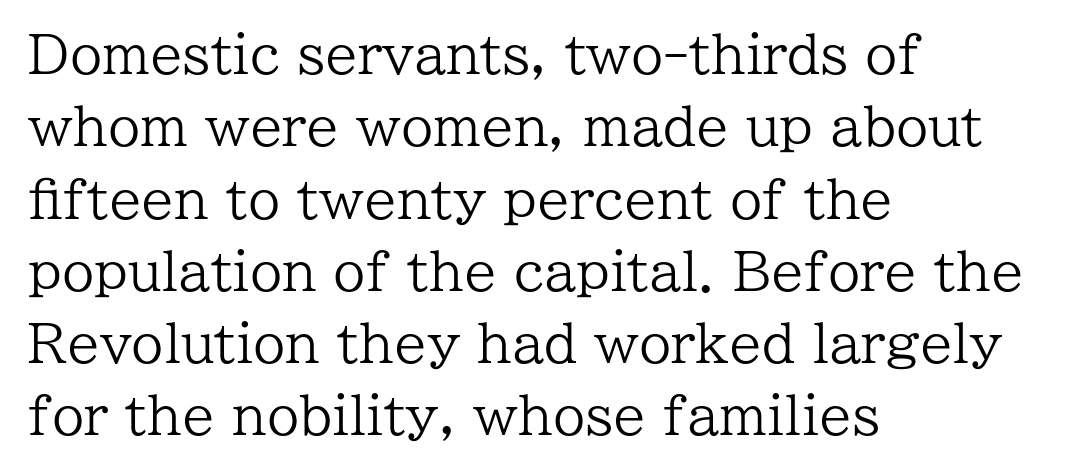
Q: Is the text bold? A: No.
Q: Is the text italic (slanted)? A: No, it is upright.
Q: Is the typeface a serif or a sans-serif typeface? A: Serif.
Q: Is the text underlined? A: No.
Q: How is the paragraph aligned? A: Left-aligned.
Q: Is the spacing between letters normal or unusually wide? A: Normal.
Q: Is the spacing between lines tight, normal or loose? A: Normal.
Q: Width (condensed, normal, or wide)? A: Normal.
Q: Stroke contrast? A: Low.
Q: x-height? A: Medium.
Q: Monospaced? A: No.
